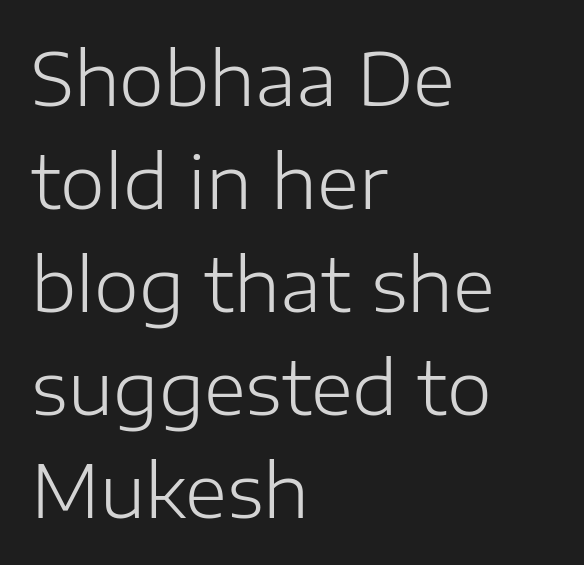
{"serif": "no", "italic": "no", "bold": "no", "weight": "light", "width": "normal", "stroke_contrast": "low", "x_height": "medium", "monospaced": "no", "underline": "no", "align": "left", "line_spacing": "normal", "line_spacing_ratio": 1.43, "letter_spacing": "normal", "letter_spacing_em": 0.0, "glyph_px": 72}
